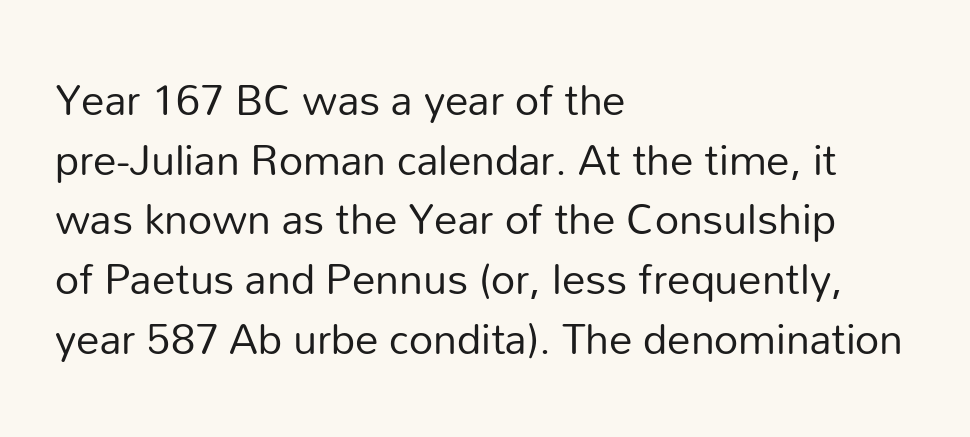
The image shows 47 px regular-weight sans-serif type, upright; set left-aligned, normal line spacing (1.27x), normal letter spacing, not underlined; low stroke contrast and a medium x-height.
